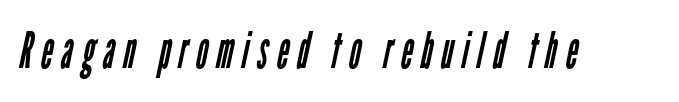
{"serif": "no", "bold": "no", "weight": "regular", "width": "condensed", "stroke_contrast": "low", "x_height": "medium", "monospaced": "no", "underline": "no", "glyph_px": 51}
